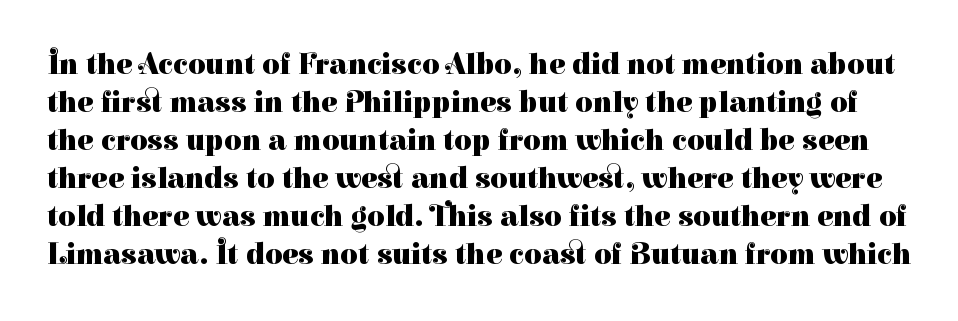
The image shows 30 px heavy serif type, upright; set normal line spacing (1.27x), normal letter spacing, not underlined; high stroke contrast and a medium x-height.
